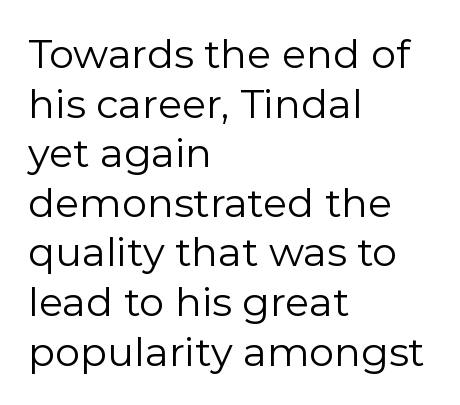
The image shows 40 px regular-weight sans-serif type, upright; set left-aligned, line spacing 1.24x, normal letter spacing, not underlined; low stroke contrast and a medium x-height.
